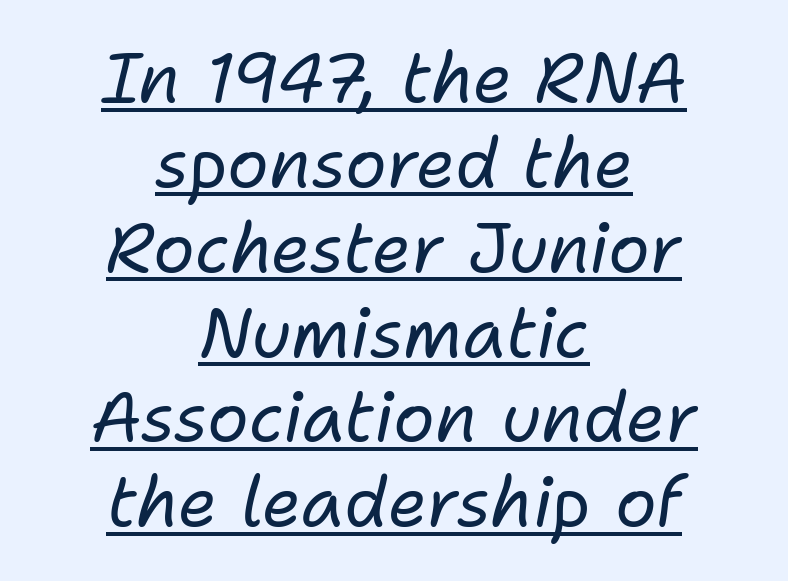
Q: Is the text bold? A: No.
Q: Is the text italic (slanted)? A: Yes, it leans right by about 11 degrees.
Q: Is the text underlined? A: Yes.
Q: How is the paragraph aligned? A: Centered.
Q: Is the spacing between letters normal or unusually wide? A: Normal.
Q: Width (condensed, normal, or wide)? A: Normal.
Q: Stroke contrast? A: Low.
Q: x-height? A: Medium.
Q: Monospaced? A: No.
